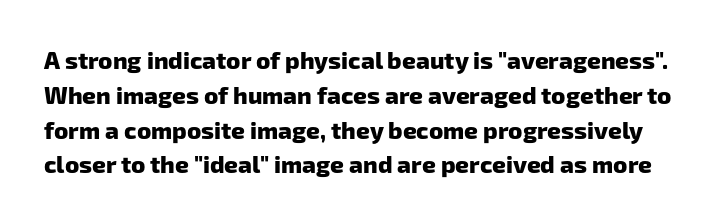
Lines of text with bare space underneath. The horizontal fit of the characters is conventional and even. Leading matches the norm, producing a regular column. Thick stems and heavy bowls — unmistakably bold.
